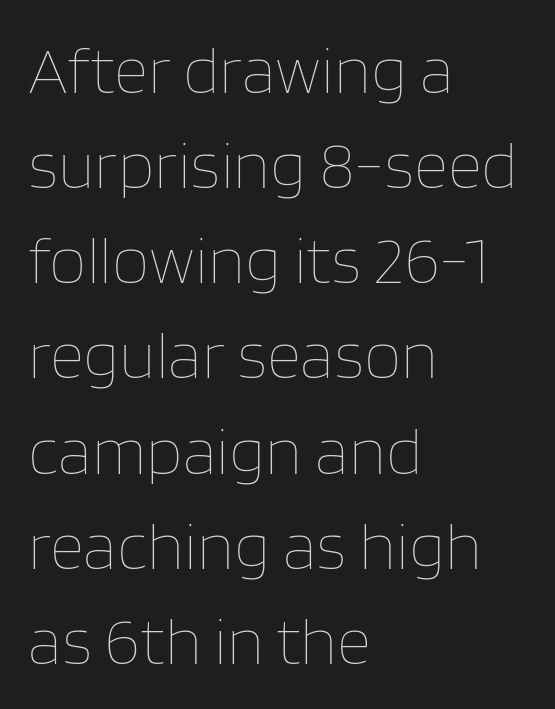
Letters rest on an invisible, unmarked baseline. Where is the straight margin? On the left. Normally led — the rows are evenly, conventionally spaced. The face used here is proportionally spaced, like ordinary book or web type.
